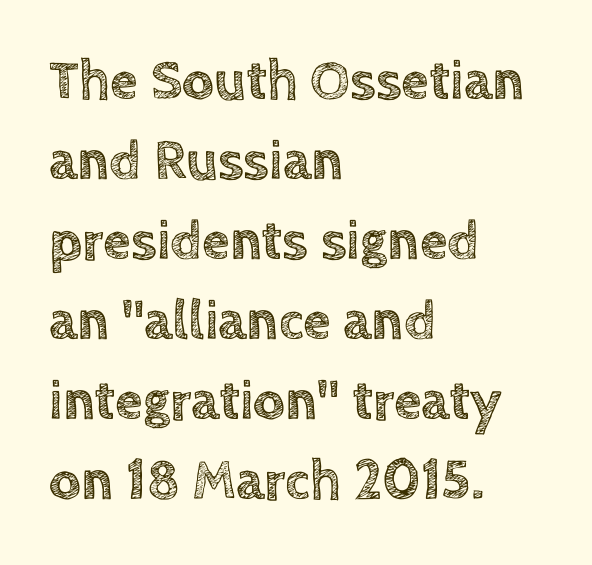
The image shows 56 px text type, upright; set left-aligned, normal line spacing (1.43x), normal letter spacing, not underlined; a large x-height.
